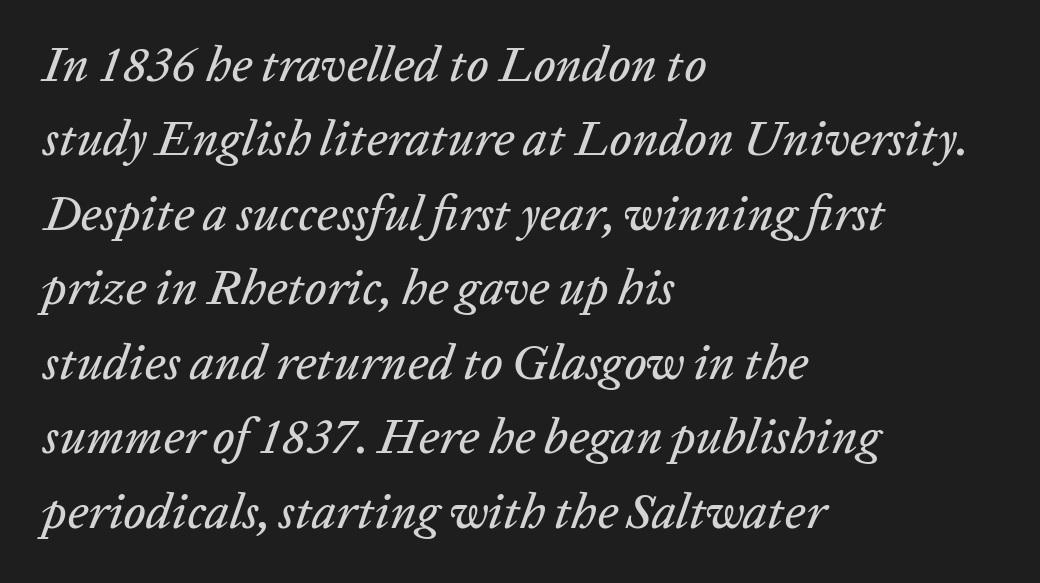
Q: Is the text italic (slanted)? A: Yes, it leans right by about 20 degrees.
Q: Is the text underlined? A: No.
Q: How is the paragraph aligned? A: Left-aligned.
Q: Is the spacing between letters normal or unusually wide? A: Normal.
Q: Is the spacing between lines tight, normal or loose? A: Normal.
Q: Width (condensed, normal, or wide)? A: Normal.
Q: Stroke contrast? A: Low.
Q: x-height? A: Medium.
Q: Monospaced? A: No.
